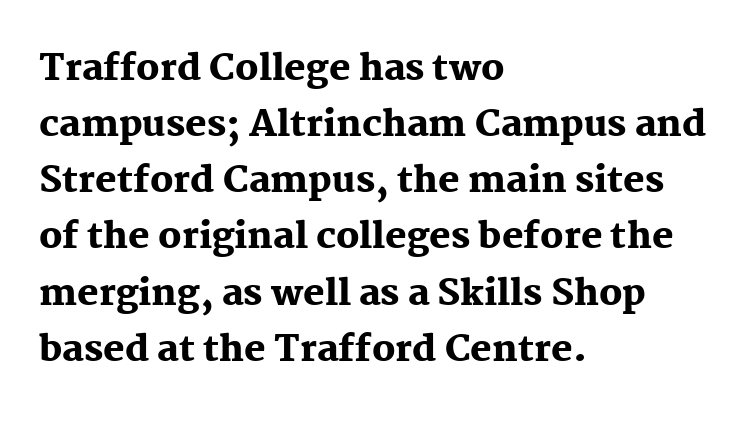
{"serif": "yes", "italic": "no", "bold": "yes", "weight": "heavy", "width": "normal", "stroke_contrast": "medium", "x_height": "medium", "monospaced": "no", "underline": "no", "align": "left", "line_spacing": "normal", "line_spacing_ratio": 1.56, "letter_spacing": "normal", "letter_spacing_em": 0.0, "glyph_px": 36}
